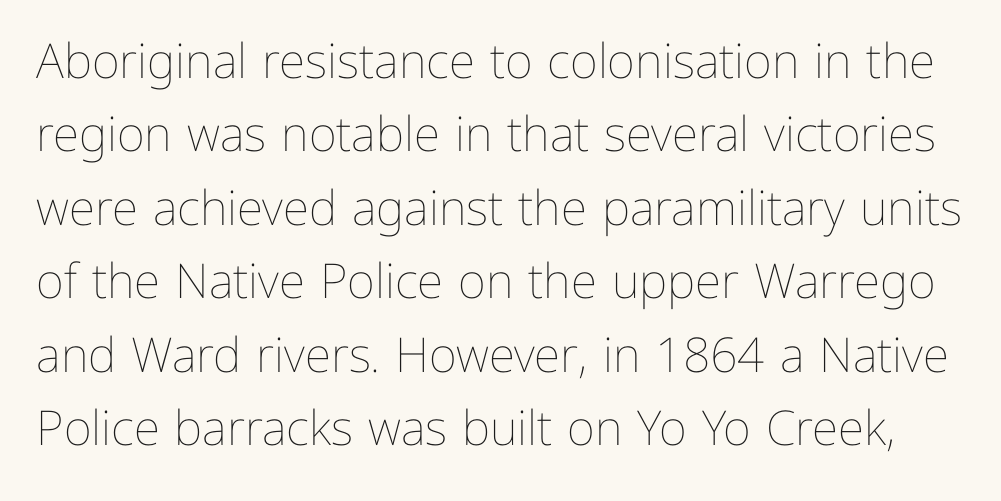
Q: Is the text bold? A: No.
Q: Is the text italic (slanted)? A: No, it is upright.
Q: Is the text underlined? A: No.
Q: Is the spacing between letters normal or unusually wide? A: Normal.
Q: Is the spacing between lines tight, normal or loose? A: Normal.
Q: Width (condensed, normal, or wide)? A: Normal.
Q: Stroke contrast? A: Low.
Q: x-height? A: Medium.
Q: Monospaced? A: No.
